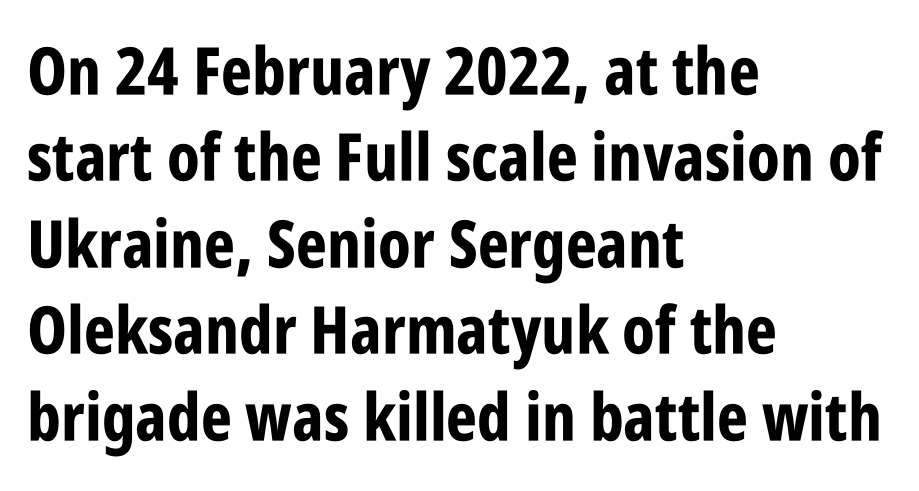
Q: Is the text bold? A: Yes.
Q: Is the text italic (slanted)? A: No, it is upright.
Q: Is the typeface a serif or a sans-serif typeface? A: Sans-serif.
Q: Is the text underlined? A: No.
Q: How is the paragraph aligned? A: Left-aligned.
Q: Is the spacing between letters normal or unusually wide? A: Normal.
Q: Is the spacing between lines tight, normal or loose? A: Normal.
Q: Width (condensed, normal, or wide)? A: Condensed.
Q: Stroke contrast? A: Low.
Q: x-height? A: Large.
Q: Monospaced? A: No.
